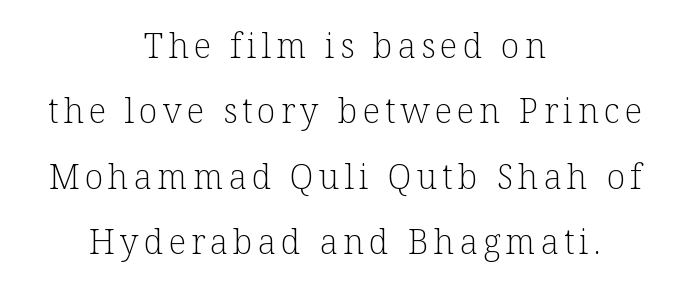
The image shows 34 px light serif type, upright; set centered, loose line spacing (1.92x), not underlined; low stroke contrast and a medium x-height.
